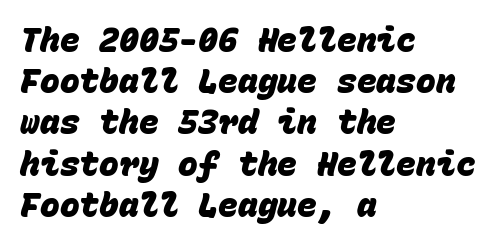
Underlining? Definitely not there. These lines are composed in type without serifs. The lines are quadded left. Heft: maximum for text — a bold. Monospaced: the letters line up in strict vertical columns.
